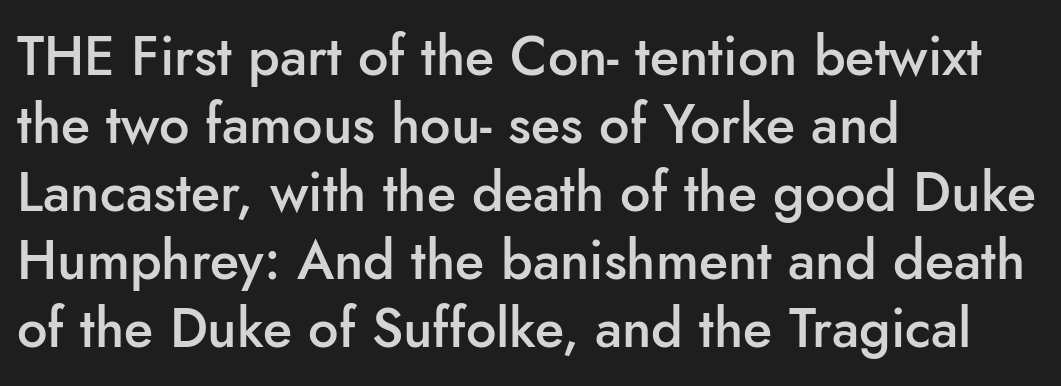
The lettering holds an erect, upright posture throughout. I'd describe the lettering as semibold — firm but not a full bold. This is sans-serif lettering, the kind often seen on screens and signage. These lines are rendered in a variable-pitch font.
